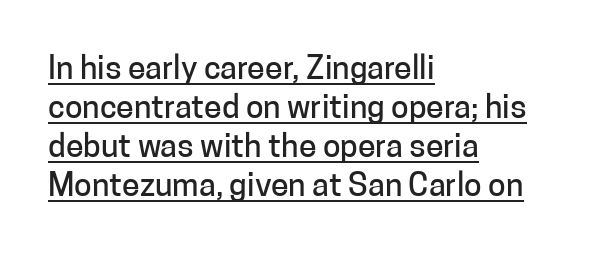
The image shows 32 px sans-serif type, upright; set left-aligned, line spacing 1.22x, normal letter spacing, underlined; low stroke contrast and a medium x-height.
